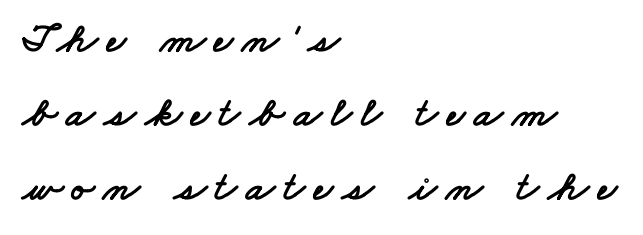
{"serif": "no", "width": "wide", "stroke_contrast": "low", "x_height": "small", "monospaced": "no", "underline": "no", "align": "left", "line_spacing_ratio": 1.76, "letter_spacing": "wide", "letter_spacing_em": 0.21, "glyph_px": 42}
